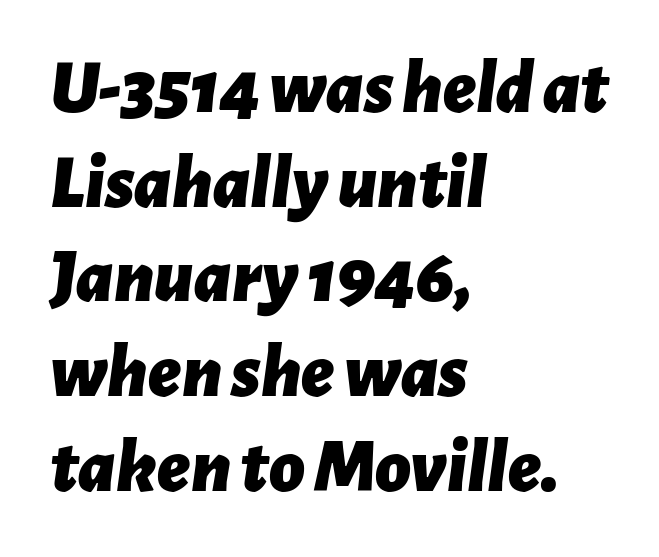
Every row of glyphs begins at an identical x-position on the left. On the weight axis this lands at bold, roughly 700. Descenders hang freely into open space. Slant detected: the letters are inclined.
